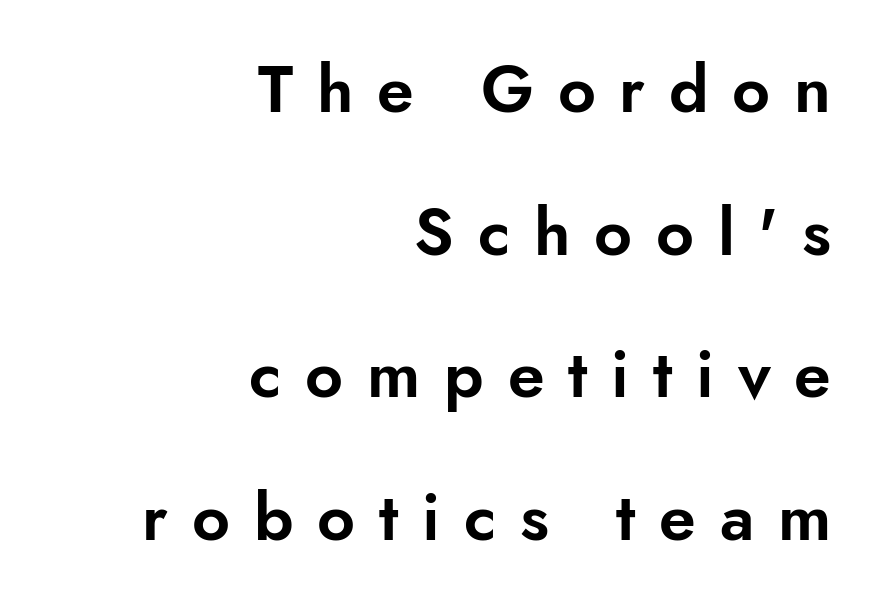
The image shows 66 px sans-serif type, upright; set right-aligned, loose line spacing (2.16x), unusually wide letter spacing (+0.36 em), not underlined; low stroke contrast and a small x-height.
